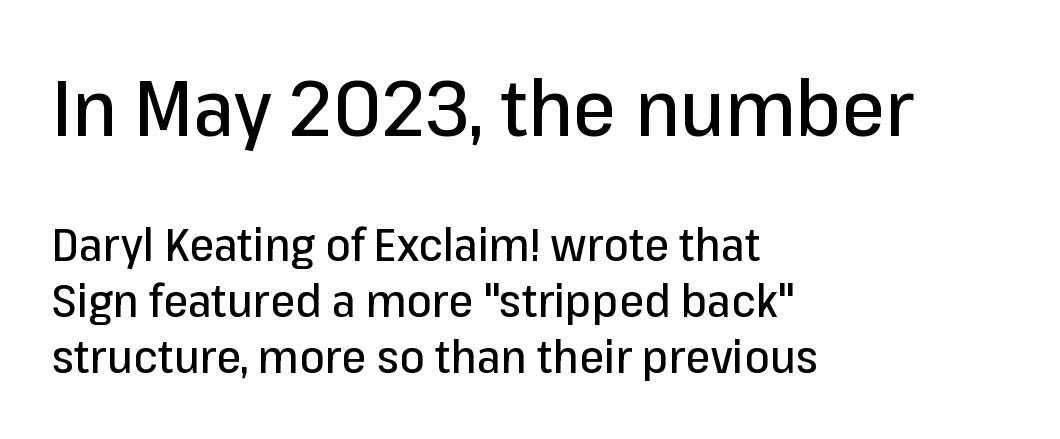
Q: Is the text italic (slanted)? A: No, it is upright.
Q: Is the typeface a serif or a sans-serif typeface? A: Sans-serif.
Q: Is the text underlined? A: No.
Q: How is the paragraph aligned? A: Left-aligned.
Q: Is the spacing between letters normal or unusually wide? A: Normal.
Q: Is the spacing between lines tight, normal or loose? A: Normal.
Q: Which block of text is set in a larger size, the first (top) or the second (bottom)? A: The first (top) one.
Q: Width (condensed, normal, or wide)? A: Normal.
Q: Stroke contrast? A: Low.
Q: x-height? A: Medium.
Q: Monospaced? A: No.
